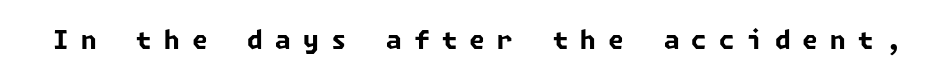
The image shows 25 px bold type; set unusually wide letter spacing (+0.49 em), not underlined.
